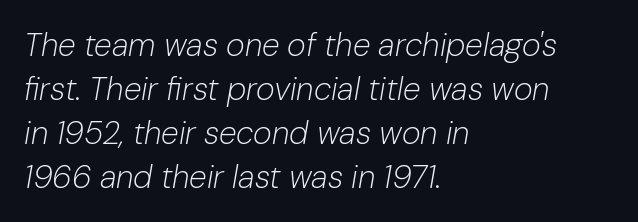
Q: Is the text bold? A: No.
Q: Is the text italic (slanted)? A: Yes, it leans right by about 10 degrees.
Q: Is the text underlined? A: No.
Q: How is the paragraph aligned? A: Left-aligned.
Q: Is the spacing between letters normal or unusually wide? A: Normal.
Q: Is the spacing between lines tight, normal or loose? A: Normal.
Q: Width (condensed, normal, or wide)? A: Normal.
Q: Stroke contrast? A: Low.
Q: x-height? A: Medium.
Q: Monospaced? A: No.
